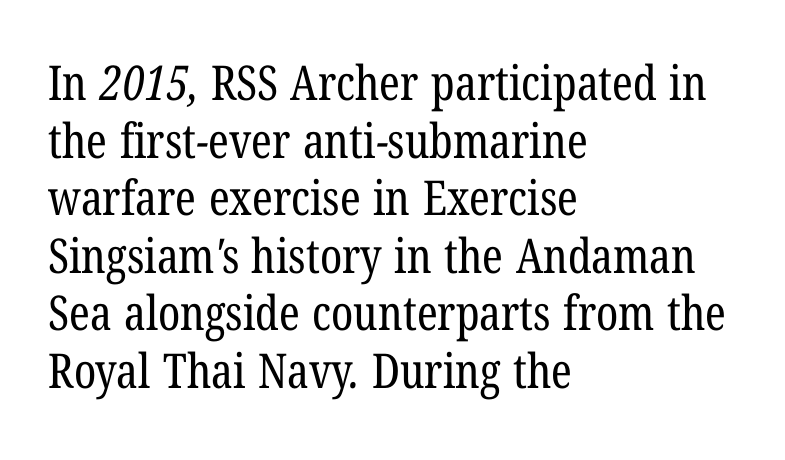
The font is comparable to plain body text, perhaps lighter. Is this a sans? No — the strokes have serifs. Just letters on the line, the space beneath them empty. Standard letterfit; no display-style spreading of the glyphs.
